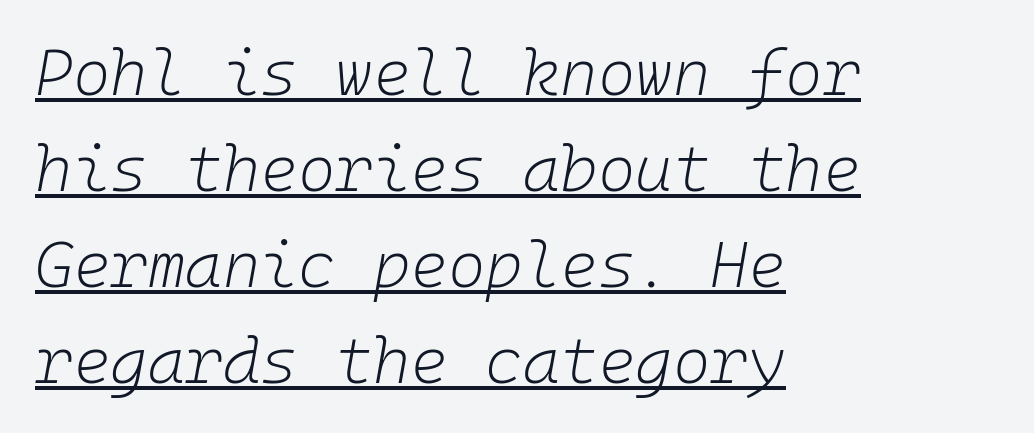
{"italic": "yes", "lean": "right", "slant_degrees": 10, "bold": "no", "weight": "light", "width": "normal", "stroke_contrast": "low", "x_height": "medium", "monospaced": "yes", "underline": "yes", "align": "left", "line_spacing": "normal", "line_spacing_ratio": 1.5, "letter_spacing": "normal", "letter_spacing_em": 0.0, "glyph_px": 64}
